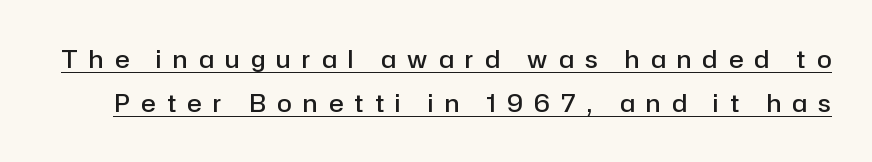
Q: Is the text bold? A: Semi-bold.
Q: Is the text italic (slanted)? A: No, it is upright.
Q: Is the text underlined? A: Yes.
Q: Is the spacing between letters normal or unusually wide? A: Unusually wide.
